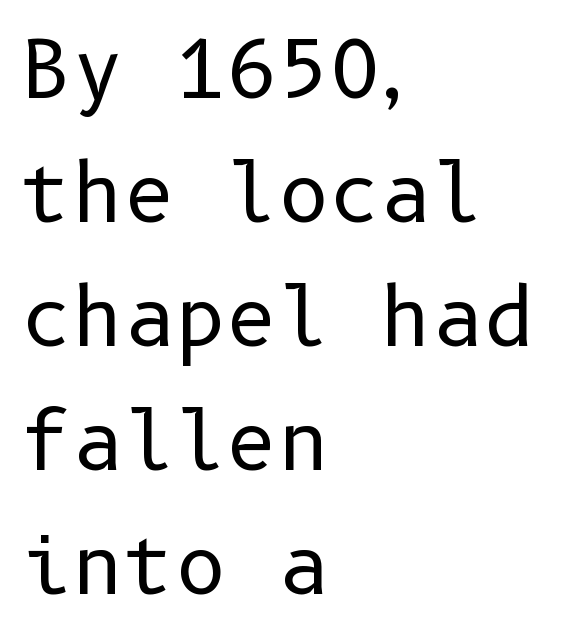
The image shows 79 px regular-weight sans-serif type, upright; set left-aligned, normal line spacing (1.57x), normal letter spacing, not underlined; low stroke contrast and a medium x-height.
